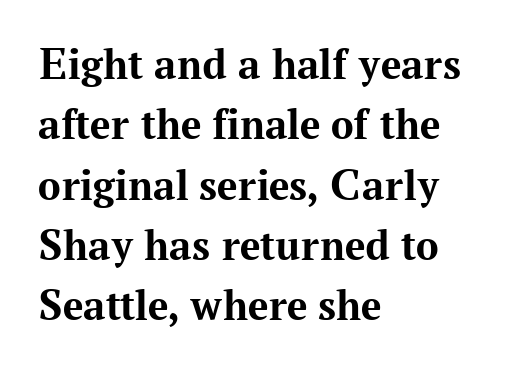
Q: Is the text bold? A: Yes.
Q: Is the text italic (slanted)? A: No, it is upright.
Q: Is the typeface a serif or a sans-serif typeface? A: Serif.
Q: Is the text underlined? A: No.
Q: How is the paragraph aligned? A: Left-aligned.
Q: Is the spacing between letters normal or unusually wide? A: Normal.
Q: Is the spacing between lines tight, normal or loose? A: Normal.
Q: Width (condensed, normal, or wide)? A: Normal.
Q: Stroke contrast? A: Medium.
Q: x-height? A: Medium.
Q: Monospaced? A: No.
